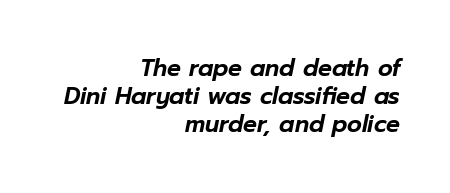
Q: Is the text italic (slanted)? A: Yes, it leans right by about 12 degrees.
Q: Is the text underlined? A: No.
Q: How is the paragraph aligned? A: Right-aligned.
Q: Is the spacing between letters normal or unusually wide? A: Normal.
